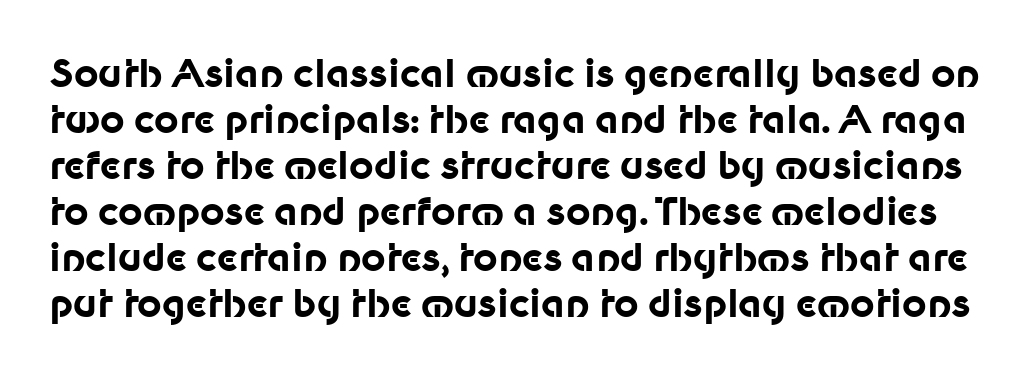
Typographically, this falls in the sans-serif category. This sample has the flowing, uneven cadence of proportional lettering. Every character sits straight up, as roman type does. Descenders hang freely into open space.
